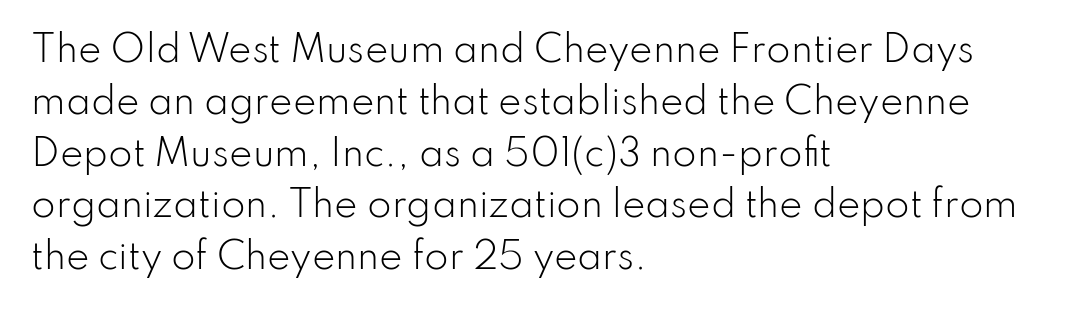
Q: Is the text bold? A: No.
Q: Is the text italic (slanted)? A: No, it is upright.
Q: Is the typeface a serif or a sans-serif typeface? A: Sans-serif.
Q: Is the text underlined? A: No.
Q: How is the paragraph aligned? A: Left-aligned.
Q: Is the spacing between letters normal or unusually wide? A: Normal.
Q: Is the spacing between lines tight, normal or loose? A: Normal.
Q: Width (condensed, normal, or wide)? A: Normal.
Q: Stroke contrast? A: Low.
Q: x-height? A: Small.
Q: Monospaced? A: No.
